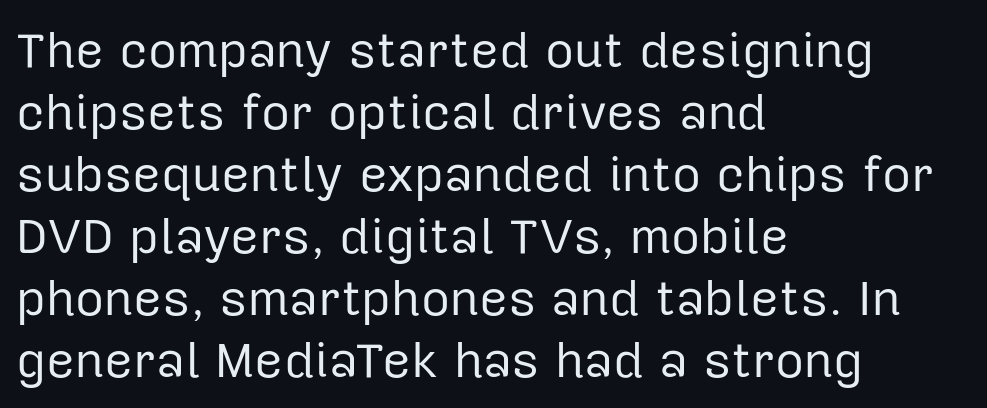
{"serif": "no", "italic": "no", "bold": "no", "weight": "regular", "width": "normal", "stroke_contrast": "low", "x_height": "medium", "monospaced": "no", "underline": "no", "align": "left", "line_spacing_ratio": 1.24, "letter_spacing": "normal", "letter_spacing_em": 0.0, "glyph_px": 50}
